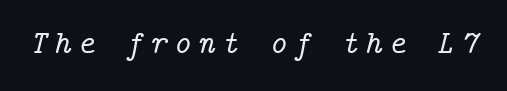
Q: Is the text italic (slanted)? A: Yes, it leans right by about 14 degrees.
Q: Is the typeface a serif or a sans-serif typeface? A: Serif.
Q: Is the text underlined? A: No.
Q: Is the spacing between letters normal or unusually wide? A: Unusually wide.
Q: Width (condensed, normal, or wide)? A: Normal.
Q: Stroke contrast? A: Low.
Q: x-height? A: Medium.
